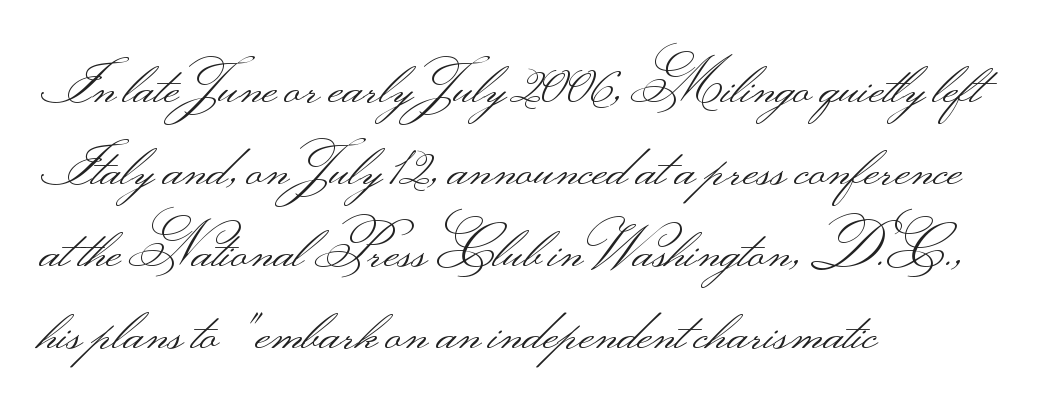
Weight: in the light-to-regular range. The rendering uses natural spacing where letterforms have individual widths. Is the letter spacing exaggerated? No — it looks like the ordinary default. Type style note: lacks serifs. The designer left line spacing at the default.
